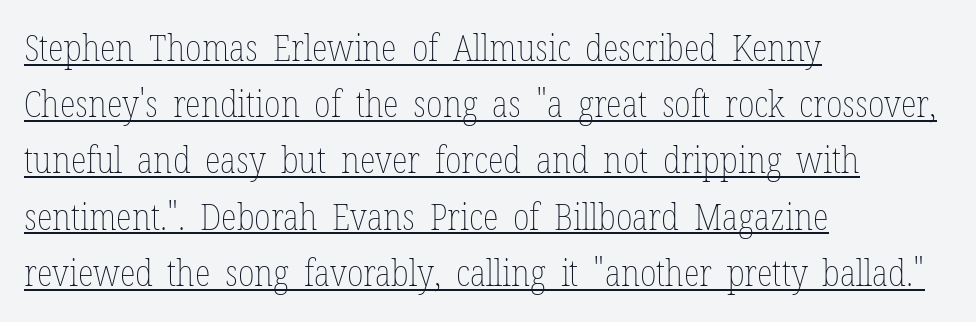
Varying glyph widths throughout — classic text-font behaviour. Compared with a centered layout, this one pins lines to the left instead. In terms of posture, this sample is upright. How are the letters spaced? Ordinarily, with no added tracking. Somebody hit Ctrl+U on this one — the words are underlined. The font is comparable to plain body text, perhaps lighter.
